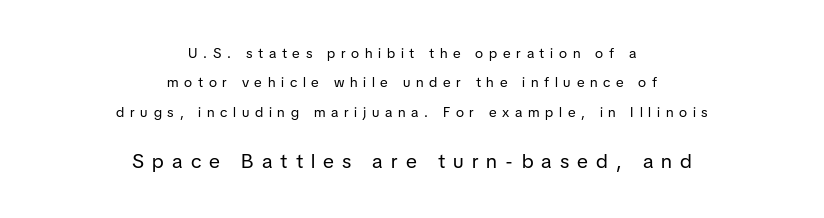
The image shows 20 px text type, upright; set centered, loose line spacing (2.09x), unusually wide letter spacing (+0.41 em), not underlined; the second (bottom) block is 1.43x larger.
